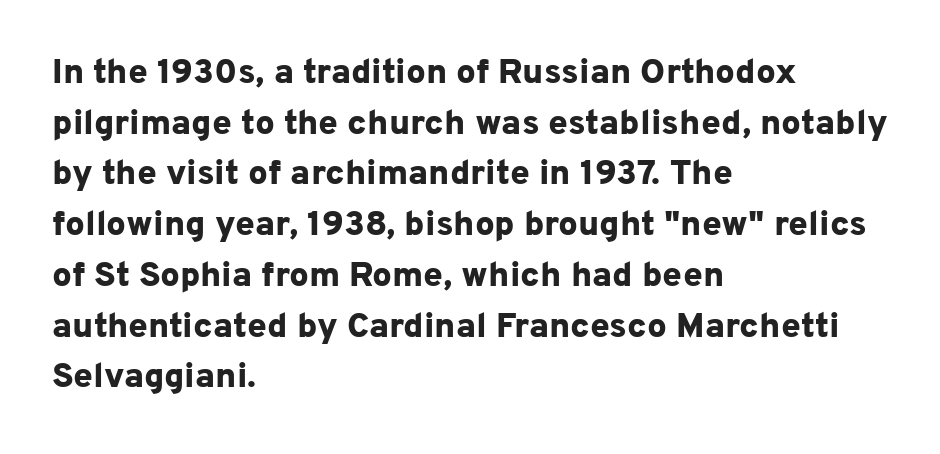
The image shows 35 px bold sans-serif type, upright; set left-aligned, normal line spacing (1.45x), normal letter spacing, not underlined; low stroke contrast and a medium x-height.
